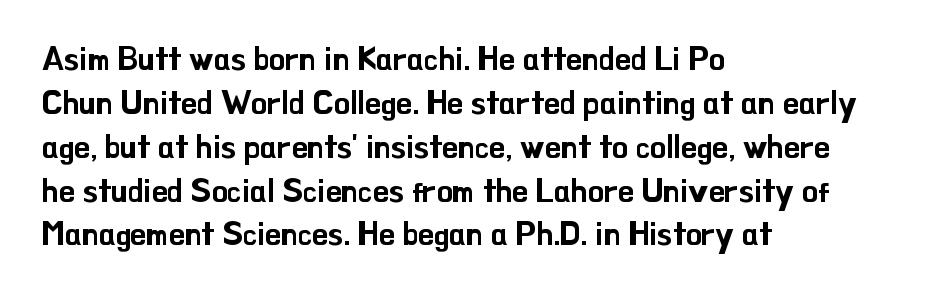
Between one letter and the next there's only the usual sliver of space. Check where the strokes stop: nothing finishes them off — pure sans. Note the varied advance widths — an 'i' is clearly narrower than an 'm'. The lines in this sample share a left origin and differ only in where they stop.
